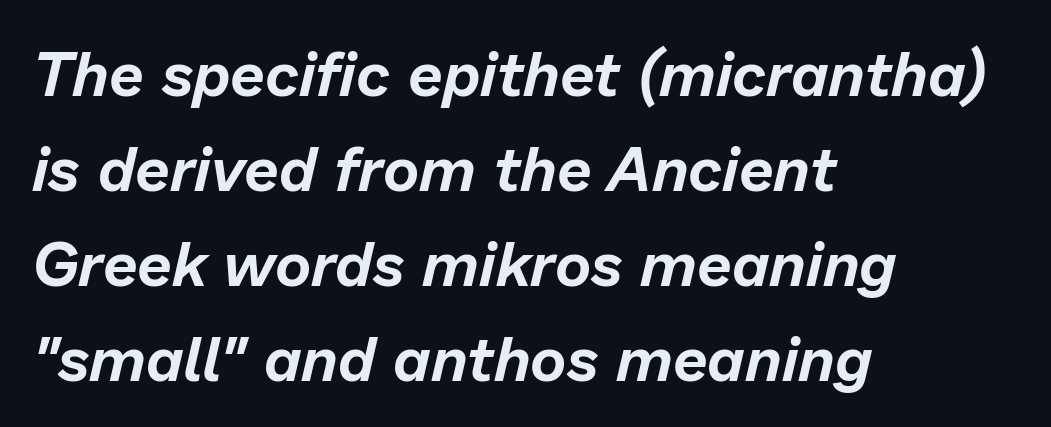
Q: Is the text italic (slanted)? A: Yes, it leans right by about 13 degrees.
Q: Is the text underlined? A: No.
Q: How is the paragraph aligned? A: Left-aligned.
Q: Is the spacing between letters normal or unusually wide? A: Normal.
Q: Is the spacing between lines tight, normal or loose? A: Normal.
Q: Width (condensed, normal, or wide)? A: Normal.
Q: Stroke contrast? A: Low.
Q: x-height? A: Medium.
Q: Monospaced? A: No.
